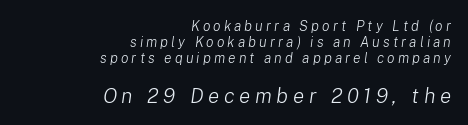
{"italic": "yes", "lean": "right", "slant_degrees": 8, "bold": "no", "underline": "no", "align": "right", "line_spacing_ratio": 1.16, "letter_spacing": "wide", "letter_spacing_em": 0.22, "larger_block": "second", "size_ratio": 1.5, "glyph_px": 21}
